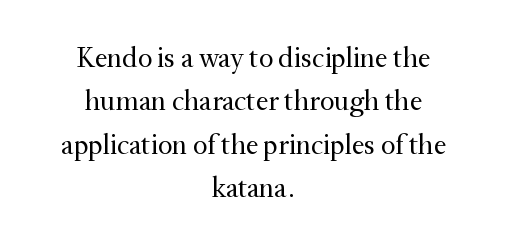
The image shows 28 px regular-weight serif type, upright; set centered, normal line spacing (1.55x), normal letter spacing, not underlined; medium stroke contrast and a small x-height.
